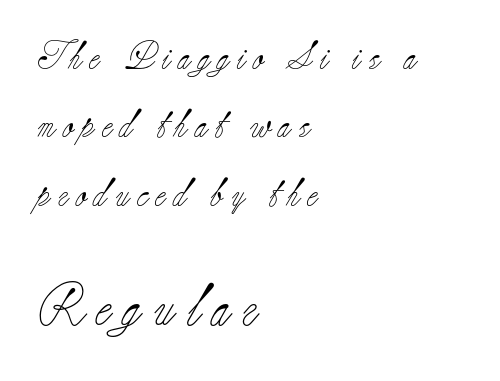
{"serif": "yes", "bold": "no", "weight": "light", "width": "normal", "stroke_contrast": "low", "x_height": "small", "monospaced": "no", "underline": "no", "align": "left", "line_spacing": "loose", "line_spacing_ratio": 2.44, "letter_spacing": "wide", "letter_spacing_em": 0.29, "larger_block": "second", "size_ratio": 1.5, "glyph_px": 42}
